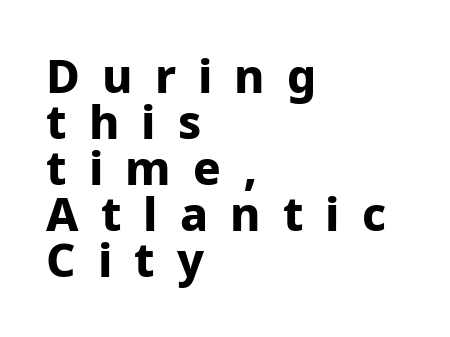
{"serif": "no", "italic": "no", "bold": "yes", "weight": "bold", "width": "normal", "stroke_contrast": "low", "x_height": "medium", "monospaced": "no", "underline": "no", "align": "left", "line_spacing": "tight", "line_spacing_ratio": 1.0, "letter_spacing": "wide", "letter_spacing_em": 0.48, "glyph_px": 46}
